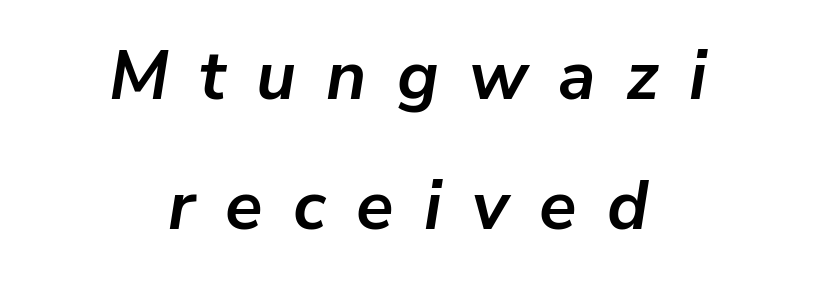
The compositor balanced each line on the midline. The letterforms stand isolated, each surrounded by extra space. Emphasis by weight is at full strength: bold. This sample uses an oblique cut, with every glyph tilted off the vertical. Here the designer chose a conventional face with non-uniform glyph widths.
